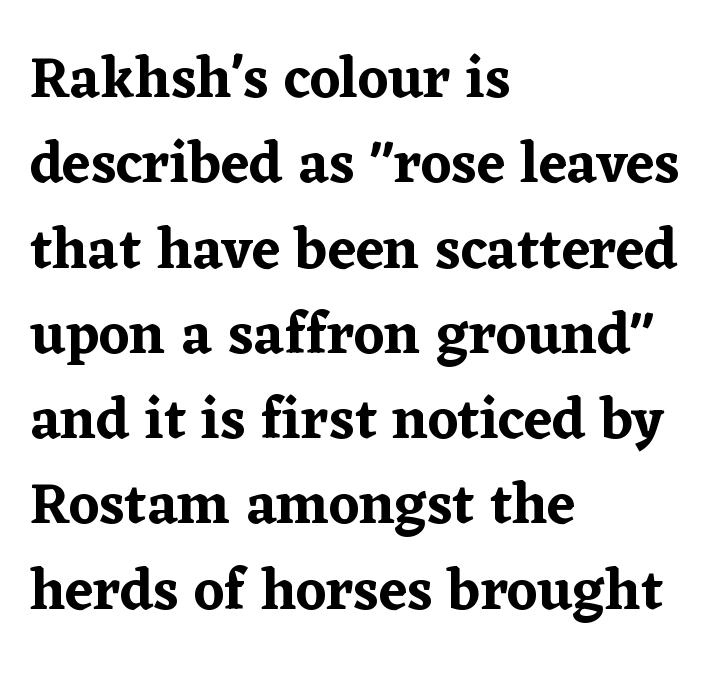
{"serif": "yes", "italic": "no", "width": "normal", "stroke_contrast": "low", "x_height": "medium", "monospaced": "no", "underline": "no", "align": "left", "line_spacing": "normal", "line_spacing_ratio": 1.47, "letter_spacing": "normal", "letter_spacing_em": 0.0, "glyph_px": 58}
